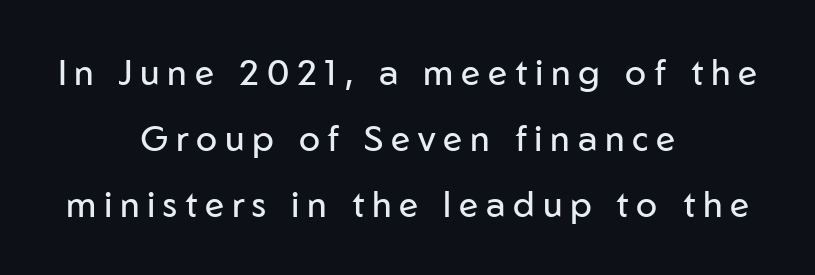
Q: Is the text bold? A: No.
Q: Is the text italic (slanted)? A: No, it is upright.
Q: Is the typeface a serif or a sans-serif typeface? A: Sans-serif.
Q: Is the text underlined? A: No.
Q: How is the paragraph aligned? A: Centered.
Q: Is the spacing between letters normal or unusually wide? A: Unusually wide.
Q: Width (condensed, normal, or wide)? A: Normal.
Q: Stroke contrast? A: Low.
Q: x-height? A: Medium.
Q: Monospaced? A: No.
